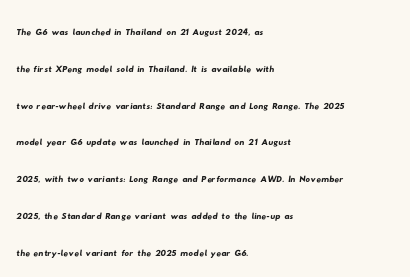
Each line starts at the same left margin while the right side varies. Rule under the text: the space is simply empty. If you measured baseline to baseline, you'd find a middling distance. Honestly, the letter spacing is just normal — you wouldn't notice it.
